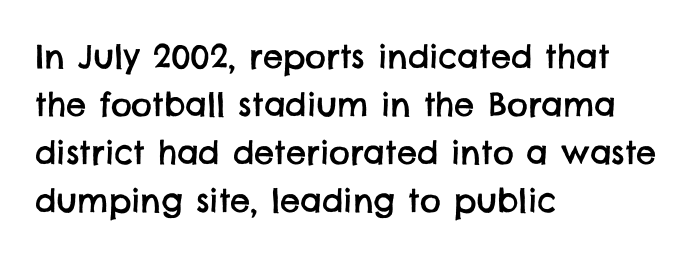
The image shows 32 px sans-serif type; set left-aligned, normal line spacing (1.5x), normal letter spacing, not underlined; low stroke contrast and a large x-height.
